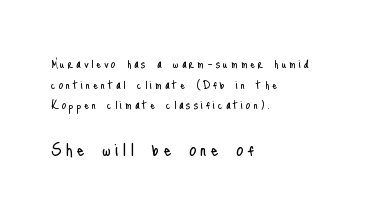
Size hierarchy here favors the trailing block over the leading one. Each new line begins a customary step beneath the previous one. When letters stand straight like this, we call the style roman or upright. The gap between lines stays unmarked. The letterforms sit at book weight or below.
